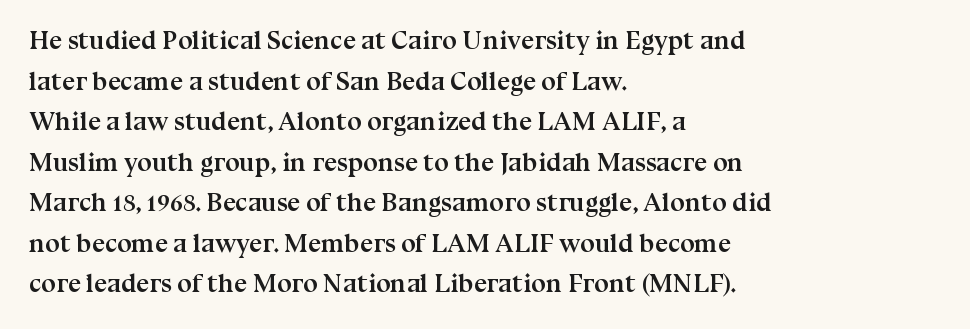
Students, note that the glyphs here touch the page at normal intervals. Lines of text with bare space underneath. Short and long lines alike share a common starting point at left. The font's upright variant was chosen for this text.
